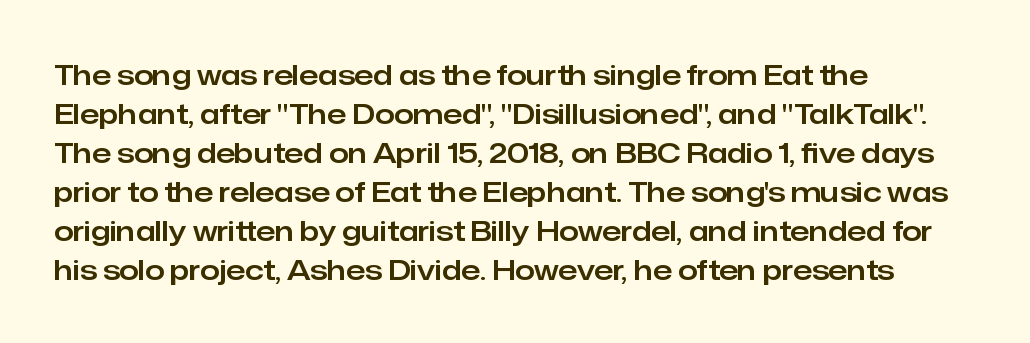
{"serif": "no", "italic": "no", "width": "normal", "stroke_contrast": "low", "x_height": "medium", "monospaced": "no", "underline": "no", "align": "left", "line_spacing": "normal", "line_spacing_ratio": 1.39, "letter_spacing": "normal", "letter_spacing_em": 0.0, "glyph_px": 28}
